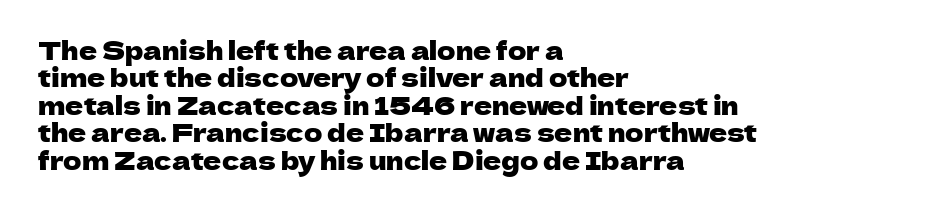
{"italic": "no", "underline": "no", "align": "left", "line_spacing": "tight", "line_spacing_ratio": 1.1, "letter_spacing": "normal", "letter_spacing_em": 0.0, "glyph_px": 25}
